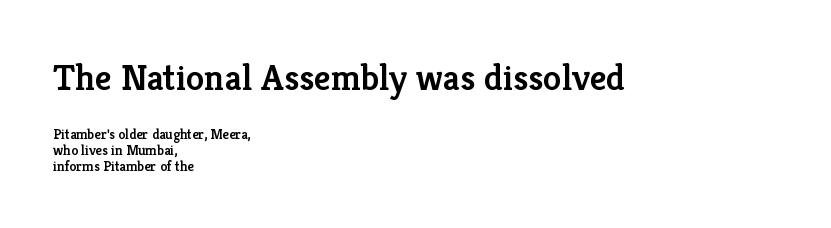
The image shows 37 px semibold serif type, upright; set left-aligned, tight line spacing (1.14x), normal letter spacing, not underlined; the first (top) block is 2.64x larger; low stroke contrast and a medium x-height.
